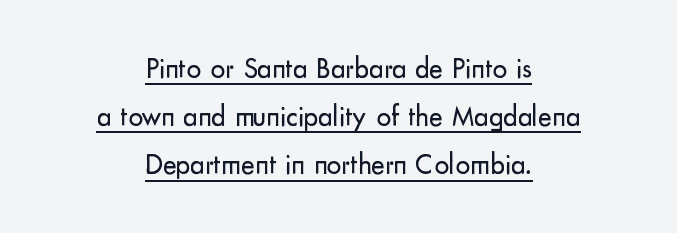
Q: Is the text bold? A: No.
Q: Is the text italic (slanted)? A: No, it is upright.
Q: Is the typeface a serif or a sans-serif typeface? A: Sans-serif.
Q: Is the text underlined? A: Yes.
Q: How is the paragraph aligned? A: Centered.
Q: Is the spacing between letters normal or unusually wide? A: Normal.
Q: Is the spacing between lines tight, normal or loose? A: Normal.
Q: Width (condensed, normal, or wide)? A: Normal.
Q: Stroke contrast? A: Low.
Q: x-height? A: Small.
Q: Monospaced? A: No.
